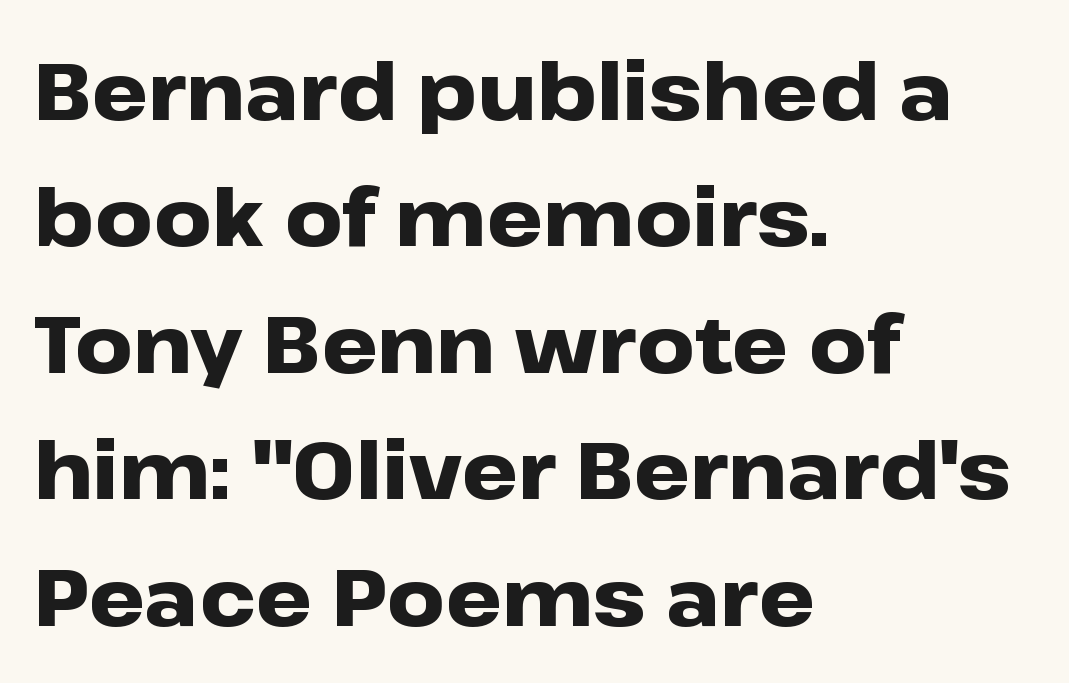
The image shows 80 px heavy, wide sans-serif type, upright; set left-aligned, normal line spacing (1.58x), normal letter spacing, not underlined; low stroke contrast and a medium x-height.
